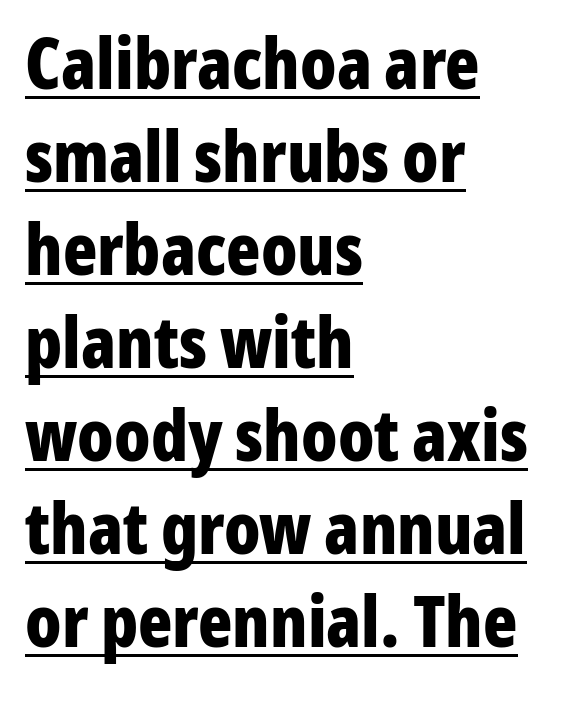
The image shows 71 px bold, condensed sans-serif type, upright; set left-aligned, normal line spacing (1.31x), normal letter spacing, underlined; low stroke contrast and a medium x-height.
